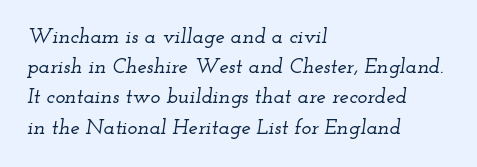
Q: Is the text italic (slanted)? A: Yes, it leans right by about 12 degrees.
Q: Is the text underlined? A: No.
Q: How is the paragraph aligned? A: Left-aligned.
Q: Is the spacing between letters normal or unusually wide? A: Normal.
Q: Is the spacing between lines tight, normal or loose? A: Normal.
